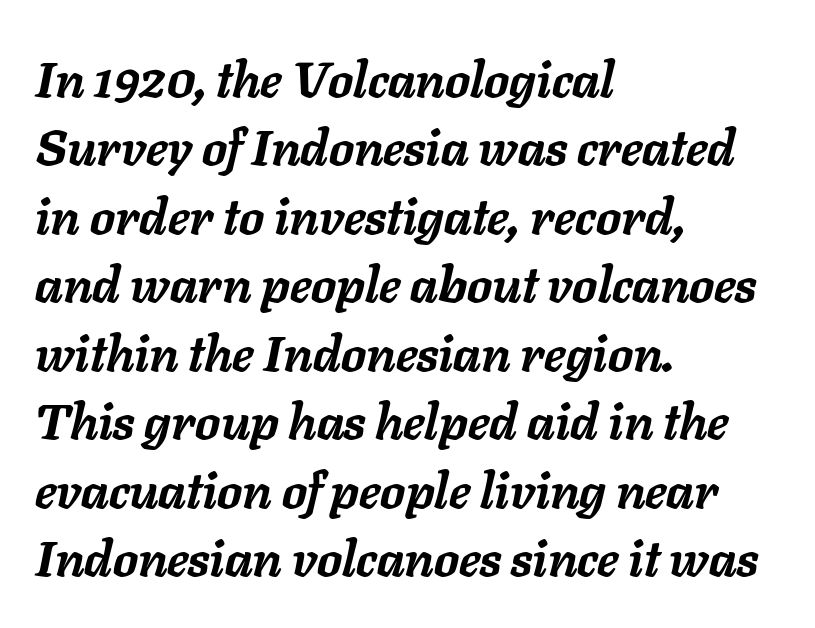
Q: Is the text bold? A: Yes.
Q: Is the text italic (slanted)? A: Yes, it leans right by about 11 degrees.
Q: Is the text underlined? A: No.
Q: How is the paragraph aligned? A: Left-aligned.
Q: Is the spacing between letters normal or unusually wide? A: Normal.
Q: Is the spacing between lines tight, normal or loose? A: Normal.
Q: Width (condensed, normal, or wide)? A: Normal.
Q: Stroke contrast? A: Low.
Q: x-height? A: Medium.
Q: Monospaced? A: No.
